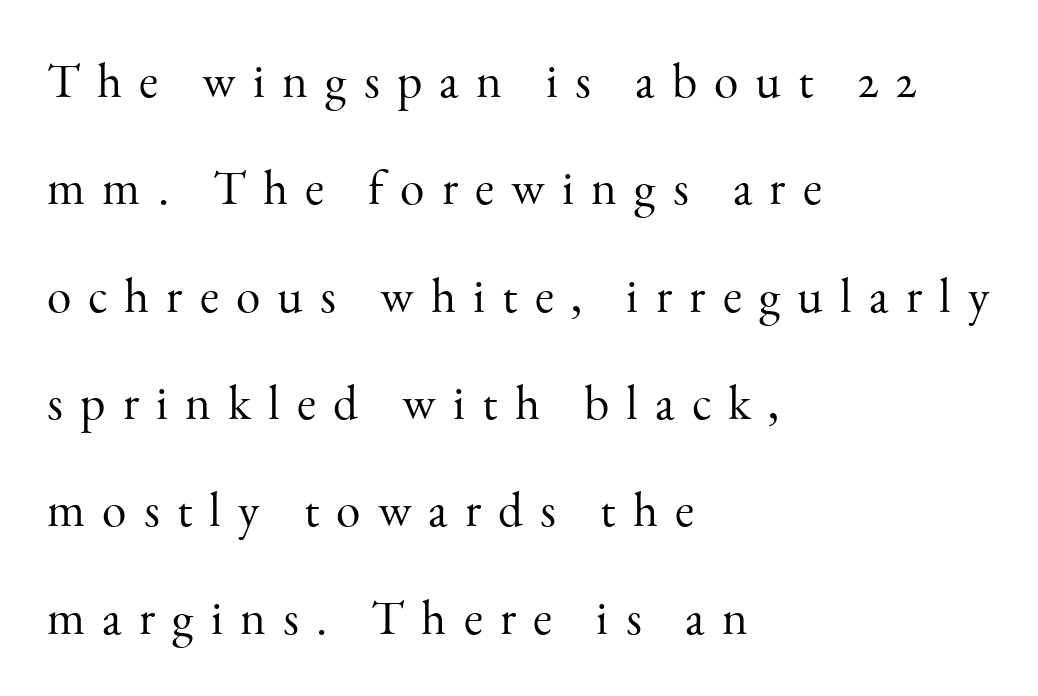
Does the type have serifs? Yes, each stem ends in a small foot. The line-height multiplier appears high, well above default. This sample uses an upright cut, with every glyph sitting square on the baseline. Horizontally, the lines are justified to the leading edge only. Short note: letters widely spaced.
